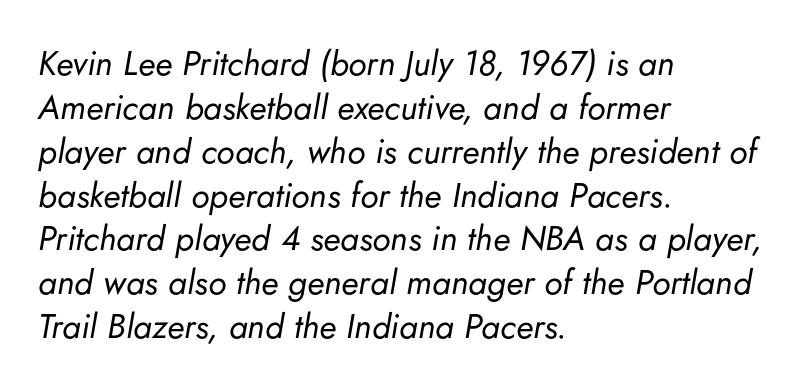
{"italic": "yes", "lean": "right", "slant_degrees": 5, "bold": "no", "weight": "regular", "width": "normal", "stroke_contrast": "low", "x_height": "small", "monospaced": "no", "underline": "no", "align": "left", "line_spacing": "normal", "line_spacing_ratio": 1.29, "letter_spacing": "normal", "letter_spacing_em": 0.0, "glyph_px": 34}
